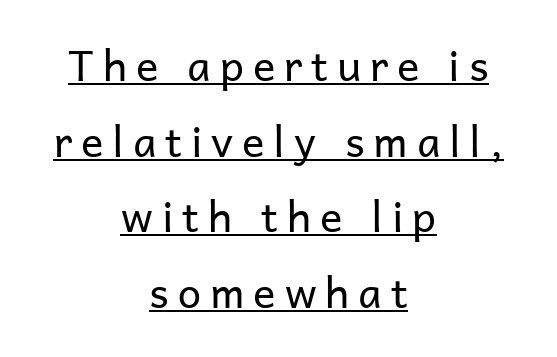
Q: Is the text bold? A: No.
Q: Is the text italic (slanted)? A: No, it is upright.
Q: Is the typeface a serif or a sans-serif typeface? A: Sans-serif.
Q: Is the text underlined? A: Yes.
Q: How is the paragraph aligned? A: Centered.
Q: Is the spacing between letters normal or unusually wide? A: Unusually wide.
Q: Width (condensed, normal, or wide)? A: Normal.
Q: Stroke contrast? A: Low.
Q: x-height? A: Medium.
Q: Monospaced? A: No.
